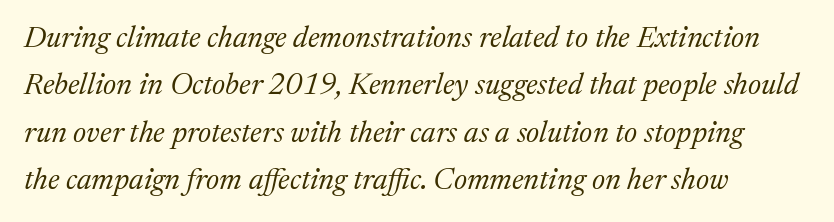
Just letters on the line, the space beneath them empty. Every character sits at an angle, as italics do. A typesetter would call this leading conventional body-copy spacing. Honestly, the letter spacing is just normal — you wouldn't notice it. Stroke thickness stays within the range of a standard reading face or lighter.
